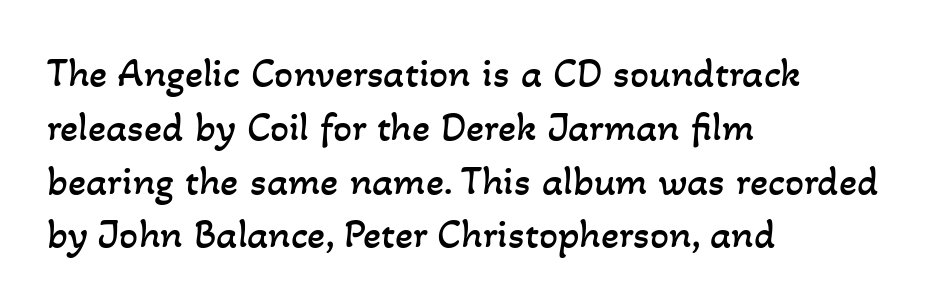
The image shows 42 px regular-weight type; set left-aligned, normal line spacing (1.28x), normal letter spacing, not underlined; low stroke contrast and a small x-height.
